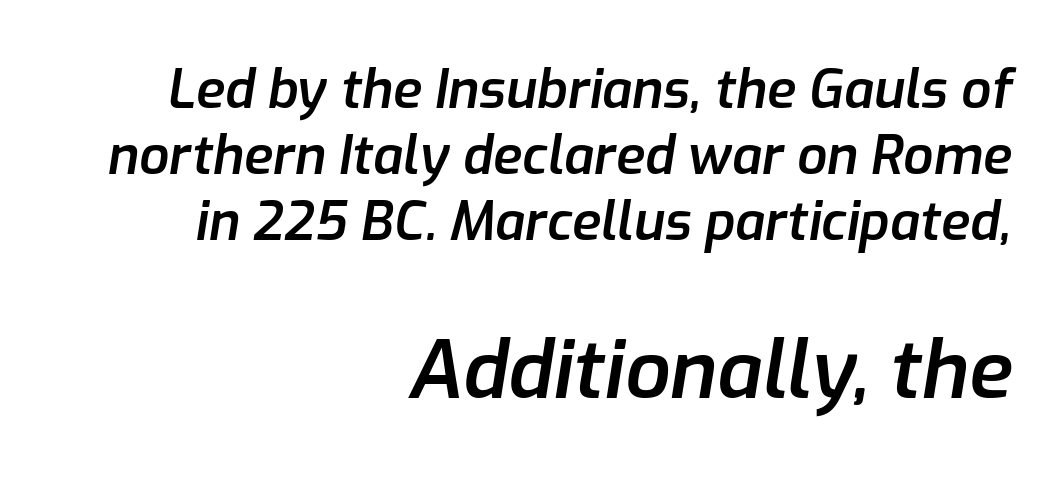
Q: Is the text bold? A: Semi-bold.
Q: Is the text italic (slanted)? A: Yes, it leans right by about 9 degrees.
Q: Is the text underlined? A: No.
Q: How is the paragraph aligned? A: Right-aligned.
Q: Is the spacing between letters normal or unusually wide? A: Normal.
Q: Is the spacing between lines tight, normal or loose? A: Normal.
Q: Which block of text is set in a larger size, the first (top) or the second (bottom)? A: The second (bottom) one.
Q: Width (condensed, normal, or wide)? A: Normal.
Q: Stroke contrast? A: Low.
Q: x-height? A: Medium.
Q: Monospaced? A: No.
